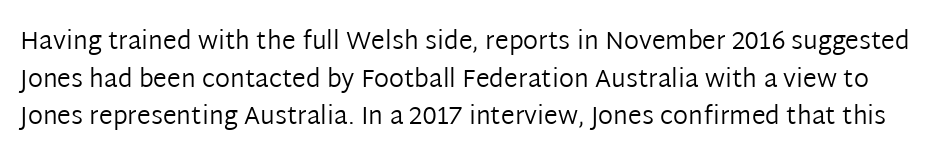
The image shows 25 px text type, upright; set normal line spacing (1.51x), normal letter spacing, not underlined.
